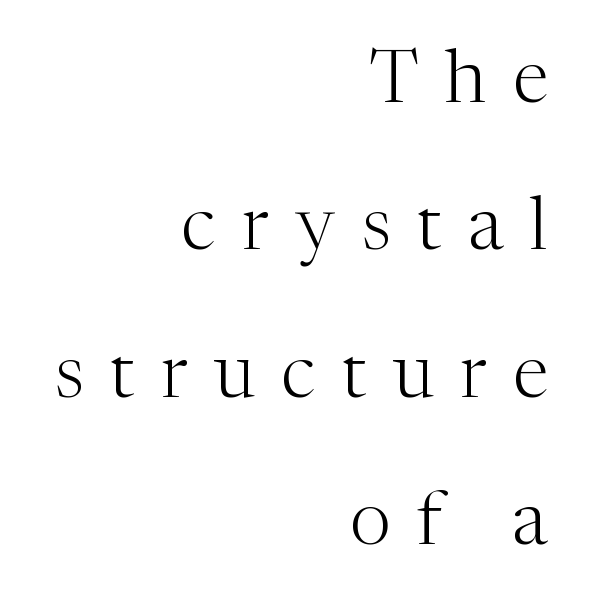
Classification — serif. The passage shown is typed in a proportional face where columns would drift. No letter is thick-stroked: the sample isn't bold. Glyph-to-glyph distance is far greater than everyday printed text.
